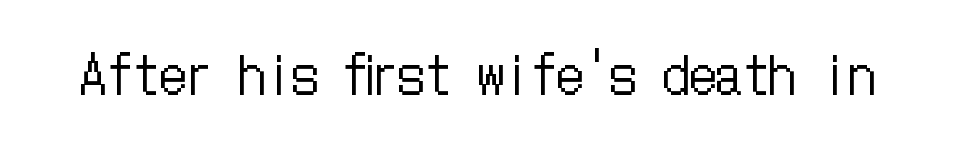
This rendering features lettering with no underline. These lines keep a tight, regular rhythm from letter to letter. Designer's note — italics off, roman on. Unbolded letterforms with no extra heft.
